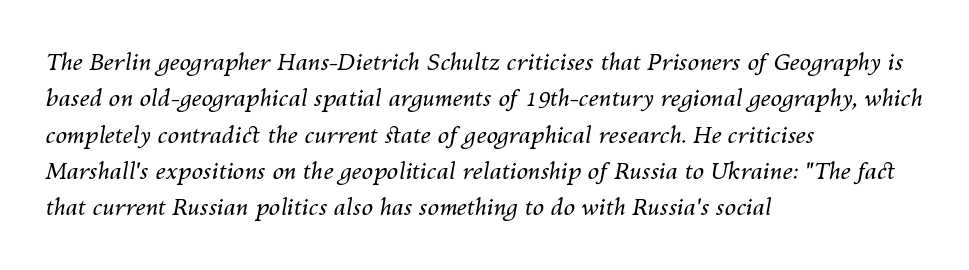
The space directly below the letters is spotless. The vertical gap from one line to the next is medium. Every row of glyphs begins at an identical x-position on the left. The gaps between neighbouring characters are ordinary and unremarkable. The font is comparable to plain body text, perhaps lighter.
